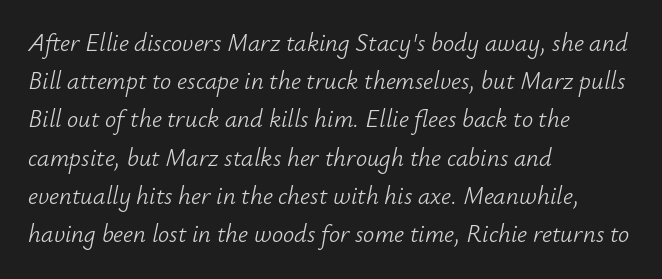
{"italic": "yes", "lean": "right", "slant_degrees": 12, "bold": "no", "underline": "no", "align": "left", "line_spacing": "normal", "line_spacing_ratio": 1.53, "letter_spacing": "normal", "letter_spacing_em": 0.0, "glyph_px": 25}
